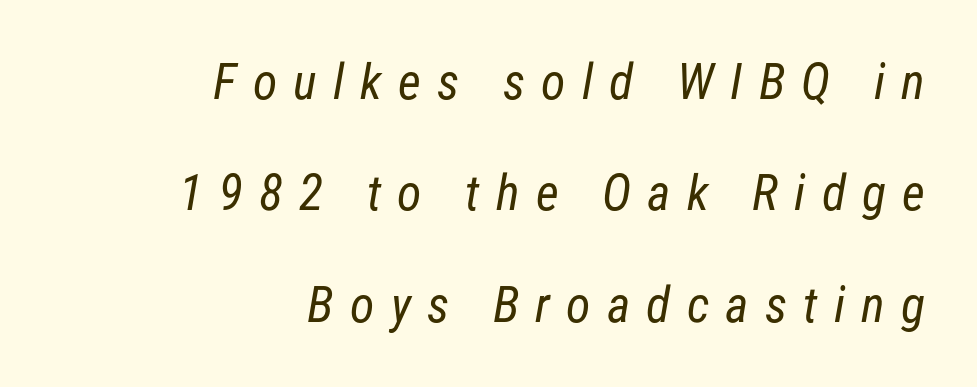
{"serif": "no", "bold": "no", "weight": "regular", "width": "condensed", "stroke_contrast": "low", "x_height": "medium", "monospaced": "no", "underline": "no", "align": "right", "line_spacing": "loose", "line_spacing_ratio": 2.23, "letter_spacing": "wide", "letter_spacing_em": 0.32, "glyph_px": 50}
